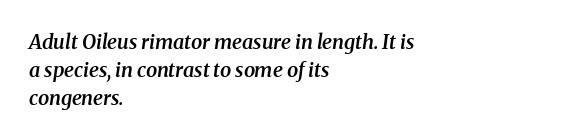
The specimen omits any rule beneath the text block's lines. The letterforms sit shoulder to shoulder at normal distance. Stems and bowls a touch heavier than normal — semibold. Whoever set this chose a conventional vertical rhythm.
